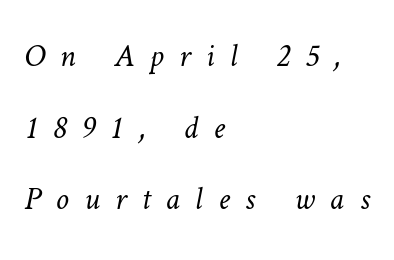
Q: Is the text bold? A: No.
Q: Is the text underlined? A: No.
Q: How is the paragraph aligned? A: Left-aligned.
Q: Is the spacing between letters normal or unusually wide? A: Unusually wide.
Q: Is the spacing between lines tight, normal or loose? A: Loose.
Q: Width (condensed, normal, or wide)? A: Normal.
Q: Stroke contrast? A: Low.
Q: x-height? A: Medium.
Q: Monospaced? A: No.
